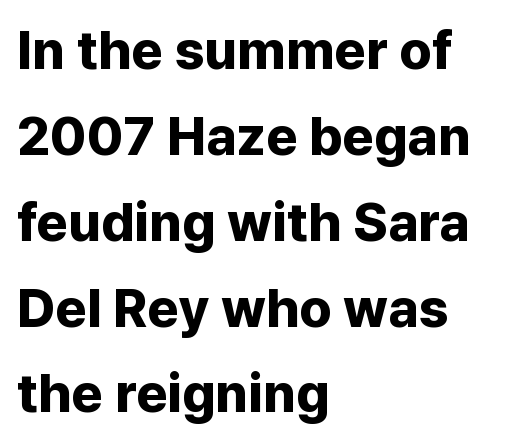
Note: no serifs on the glyphs. Unmarked baselines from the first word to the last. Think of a printed novel: that variable character pitch is what you see here. Whoever set this chose a conventional vertical rhythm. Every character sits straight up, as roman type does. Chunky letters — that's bold for sure.
